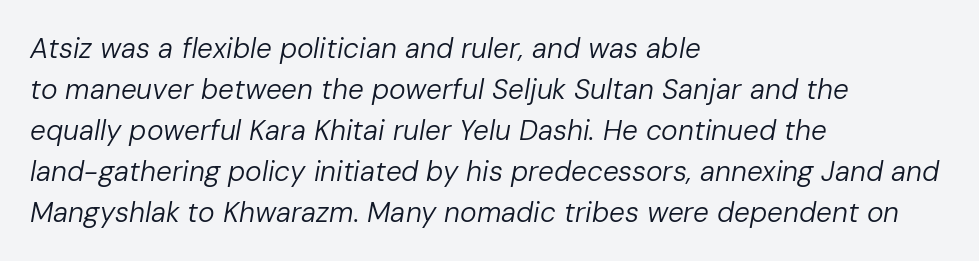
{"italic": "yes", "lean": "right", "slant_degrees": 10, "bold": "no", "weight": "regular", "width": "normal", "stroke_contrast": "low", "x_height": "medium", "monospaced": "no", "underline": "no", "align": "left", "line_spacing": "normal", "line_spacing_ratio": 1.46, "letter_spacing": "normal", "letter_spacing_em": 0.0, "glyph_px": 28}
